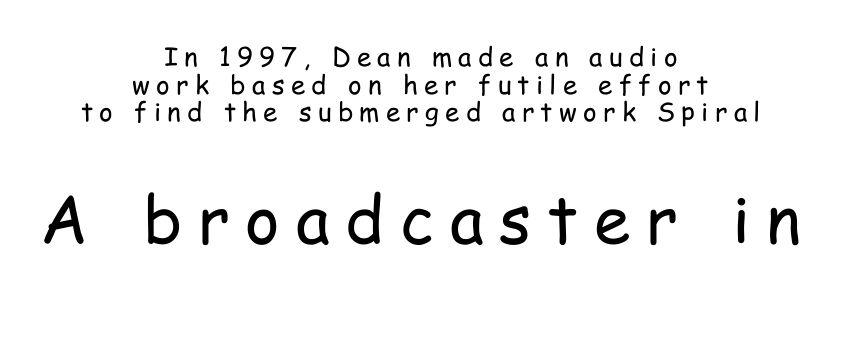
The image shows 66 px regular-weight, condensed sans-serif type, upright; set centered, tight line spacing (1.06x), unusually wide letter spacing (+0.24 em), not underlined; the second (bottom) block is 2.54x larger; low stroke contrast and a medium x-height.
